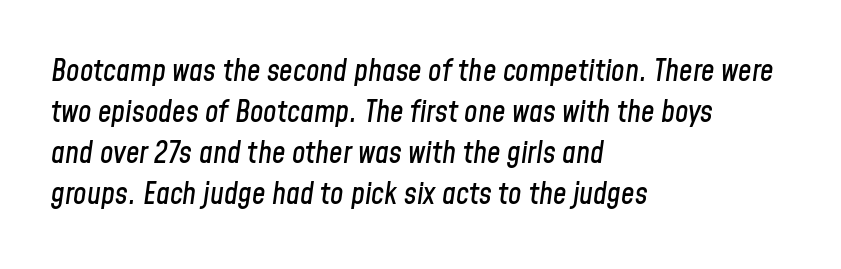
Q: Is the text italic (slanted)? A: Yes, it leans right by about 8 degrees.
Q: Is the text underlined? A: No.
Q: How is the paragraph aligned? A: Left-aligned.
Q: Is the spacing between letters normal or unusually wide? A: Normal.
Q: Is the spacing between lines tight, normal or loose? A: Normal.
Q: Width (condensed, normal, or wide)? A: Condensed.
Q: Stroke contrast? A: Low.
Q: x-height? A: Medium.
Q: Monospaced? A: No.
